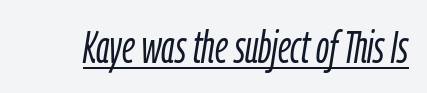
The image shows 45 px light, condensed type, italic (leaning right); set normal letter spacing, underlined; low stroke contrast and a medium x-height.
